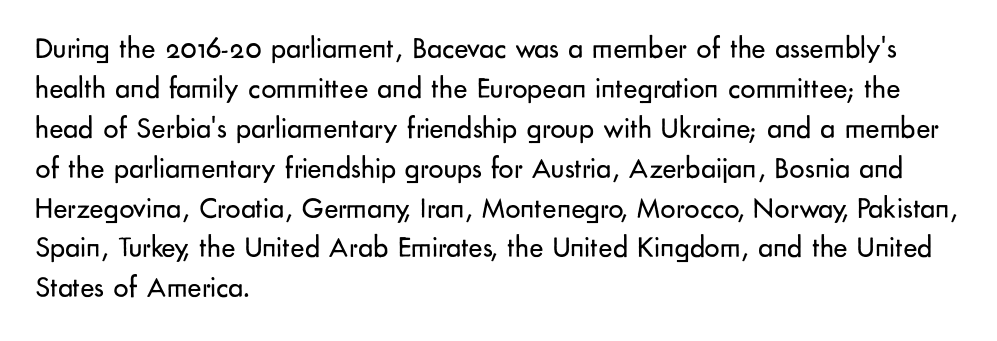
{"serif": "no", "italic": "no", "bold": "no", "weight": "regular", "width": "normal", "stroke_contrast": "low", "x_height": "small", "monospaced": "no", "underline": "no", "align": "left", "line_spacing": "normal", "line_spacing_ratio": 1.33, "letter_spacing": "normal", "letter_spacing_em": 0.0, "glyph_px": 30}
